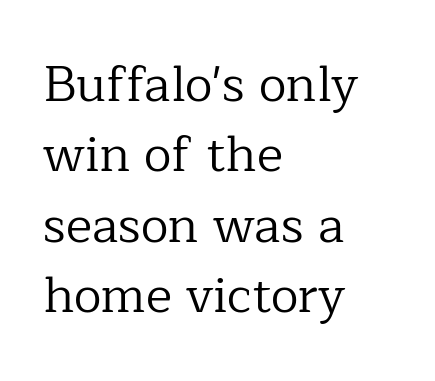
{"serif": "yes", "italic": "no", "bold": "no", "weight": "regular", "width": "normal", "stroke_contrast": "low", "x_height": "medium", "monospaced": "no", "underline": "no", "align": "left", "line_spacing": "normal", "line_spacing_ratio": 1.41, "letter_spacing": "normal", "letter_spacing_em": 0.0, "glyph_px": 50}
